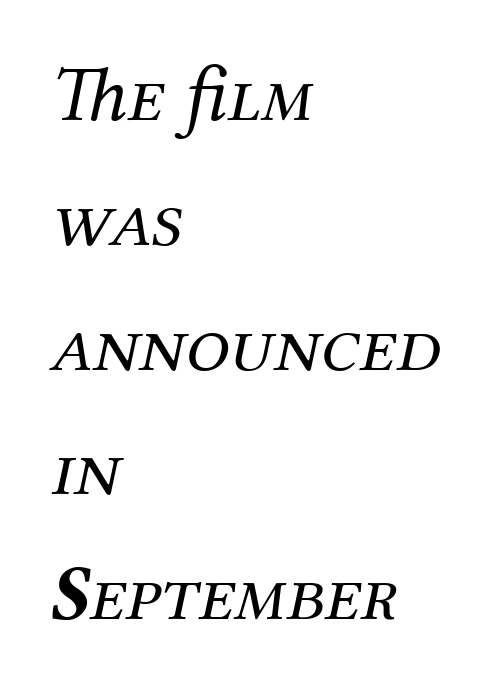
The face used here is rendered with its standard letterfit. The strip under each line holds only bare page. Is this a fixed-width face? No — the glyphs have proportional, varying widths. A normal amount of white space separates one row of letters from the next. Each stroke keeps to a modest, everyday thickness or less.
